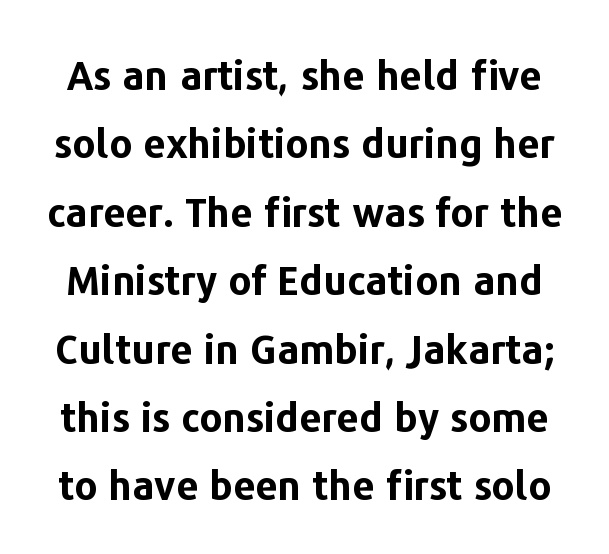
{"serif": "no", "italic": "no", "bold": "yes", "weight": "bold", "width": "normal", "stroke_contrast": "low", "x_height": "medium", "monospaced": "no", "underline": "no", "line_spacing_ratio": 1.71, "letter_spacing": "normal", "letter_spacing_em": 0.0, "glyph_px": 40}
